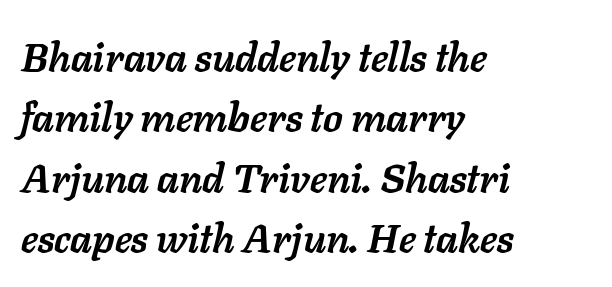
The typesetter chose a ragged-right arrangement here. The glyphs are unaccompanied by any horizontal stroke below them. Does extra space separate the letters? No, they use regular spacing. Caption: bold face, heavy strokes.
